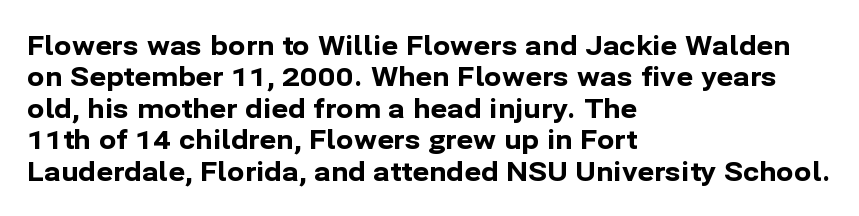
The image shows 26 px bold type, upright; set left-aligned, line spacing 1.21x, normal letter spacing, not underlined.
